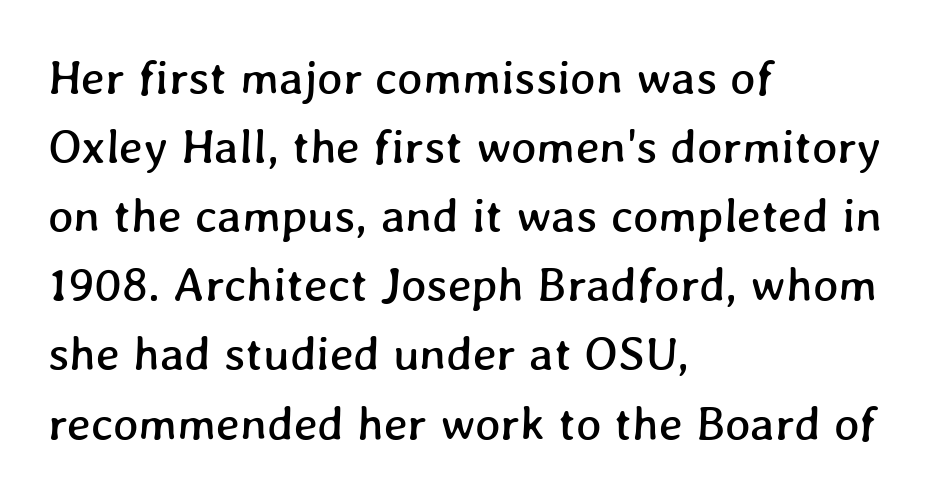
Students, note that the glyphs here touch the page at normal intervals. Proportional: the letters do not fall into vertical columns. Underline: absent. Layout note: lines flush left. The passage shown stacks its lines at a standard gap.
